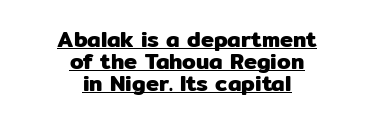
{"italic": "no", "underline": "yes", "align": "center", "line_spacing": "tight", "line_spacing_ratio": 1.0, "letter_spacing": "normal", "letter_spacing_em": 0.0, "glyph_px": 22}
